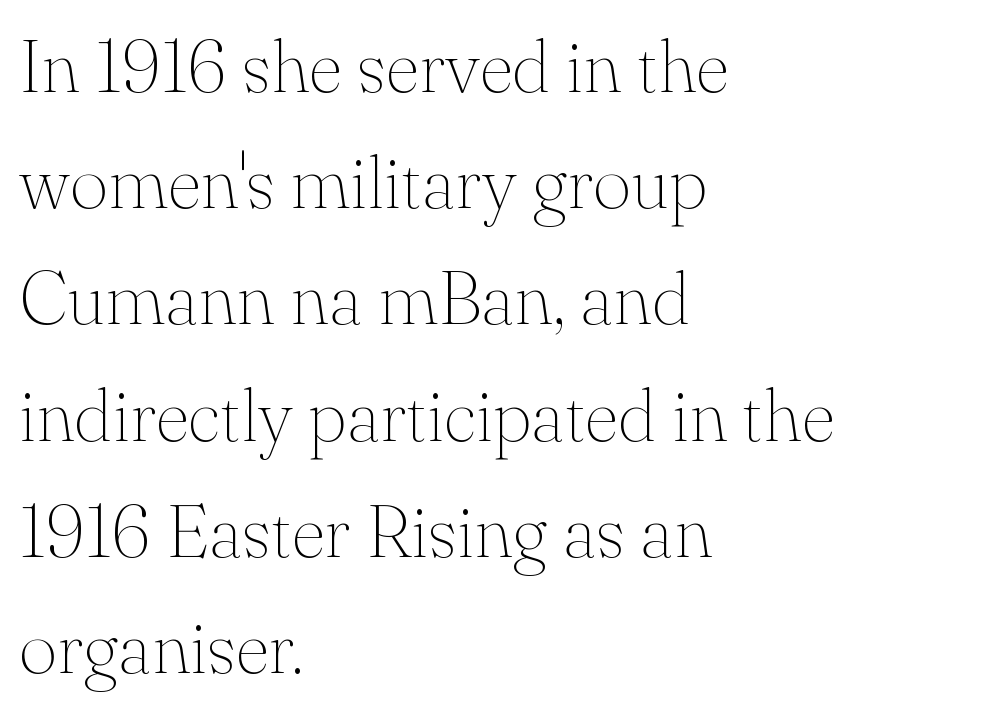
{"serif": "yes", "italic": "no", "bold": "no", "weight": "thin", "width": "normal", "stroke_contrast": "medium", "x_height": "small", "monospaced": "no", "underline": "no", "align": "left", "line_spacing": "normal", "line_spacing_ratio": 1.57, "letter_spacing": "normal", "letter_spacing_em": 0.0, "glyph_px": 74}
